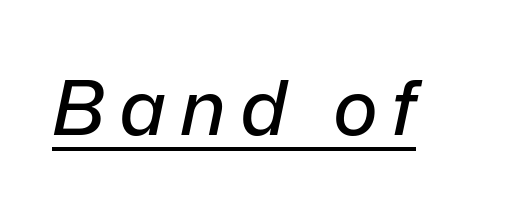
The axis of the letterforms is tilted away from vertical. Do the characters align in a grid? No, the font is proportional. Every word sits above its own underline.
